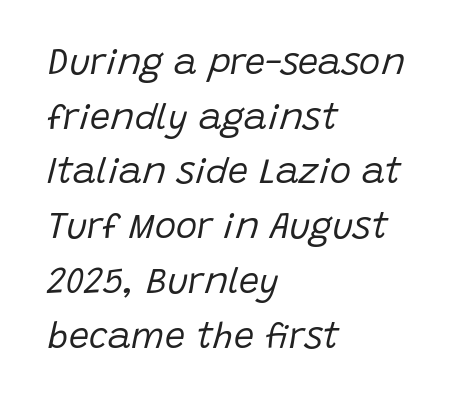
{"italic": "yes", "lean": "right", "slant_degrees": 15, "bold": "no", "weight": "regular", "width": "normal", "stroke_contrast": "low", "x_height": "large", "monospaced": "no", "underline": "no", "align": "left", "line_spacing": "normal", "line_spacing_ratio": 1.52, "letter_spacing": "normal", "letter_spacing_em": 0.0, "glyph_px": 36}
